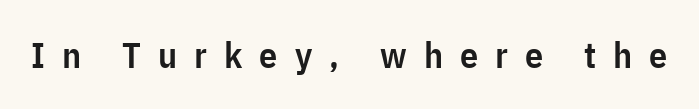
Q: Is the text bold? A: Semi-bold.
Q: Is the text italic (slanted)? A: No, it is upright.
Q: Is the typeface a serif or a sans-serif typeface? A: Sans-serif.
Q: Is the text underlined? A: No.
Q: Is the spacing between letters normal or unusually wide? A: Unusually wide.
Q: Width (condensed, normal, or wide)? A: Condensed.
Q: Stroke contrast? A: Low.
Q: x-height? A: Medium.
Q: Monospaced? A: No.
